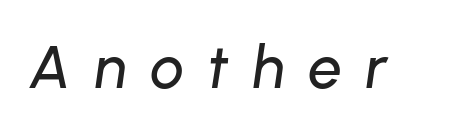
Q: Is the text italic (slanted)? A: Yes, it leans right by about 8 degrees.
Q: Is the text underlined? A: No.
Q: Is the spacing between letters normal or unusually wide? A: Unusually wide.
Q: Width (condensed, normal, or wide)? A: Normal.
Q: Stroke contrast? A: Low.
Q: x-height? A: Medium.
Q: Monospaced? A: No.
